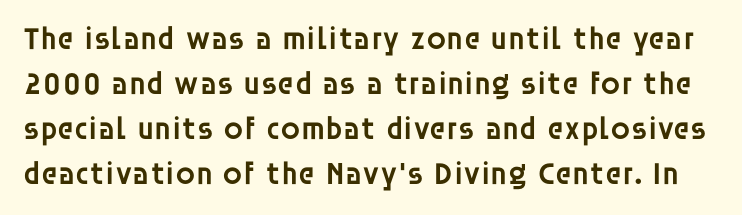
The image shows 32 px semibold sans-serif type, upright; set normal line spacing (1.41x), normal letter spacing, not underlined; low stroke contrast and a large x-height.
